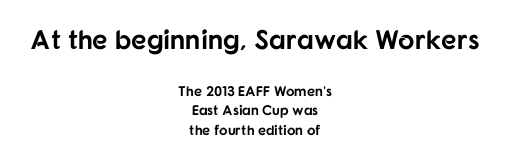
What stands out about the letter spacing? Nothing — it is the standard amount. Does the leading feel generous? No, just average. This layout puts the oversized block above and the modest block below. Every character sits straight up, as roman type does.
